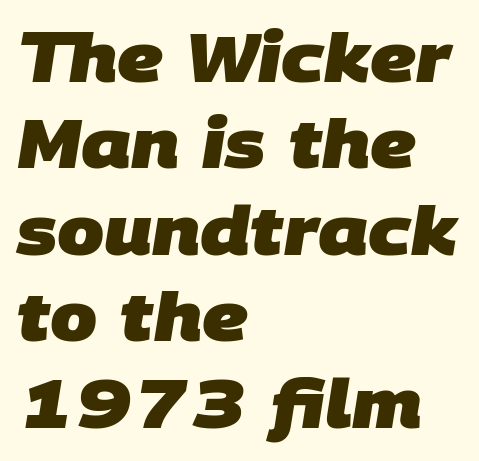
Q: Is the text bold? A: Yes.
Q: Is the typeface a serif or a sans-serif typeface? A: Sans-serif.
Q: Is the text underlined? A: No.
Q: How is the paragraph aligned? A: Left-aligned.
Q: Is the spacing between letters normal or unusually wide? A: Normal.
Q: Is the spacing between lines tight, normal or loose? A: Normal.
Q: Width (condensed, normal, or wide)? A: Normal.
Q: Stroke contrast? A: Low.
Q: x-height? A: Large.
Q: Monospaced? A: No.
